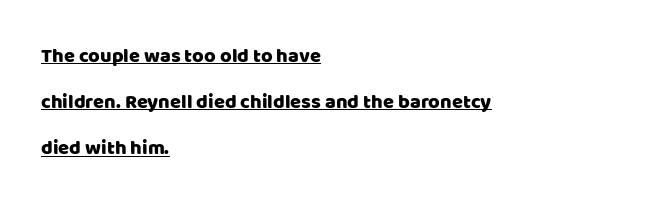
Q: Is the text italic (slanted)? A: No, it is upright.
Q: Is the text underlined? A: Yes.
Q: How is the paragraph aligned? A: Left-aligned.
Q: Is the spacing between letters normal or unusually wide? A: Normal.
Q: Is the spacing between lines tight, normal or loose? A: Loose.
